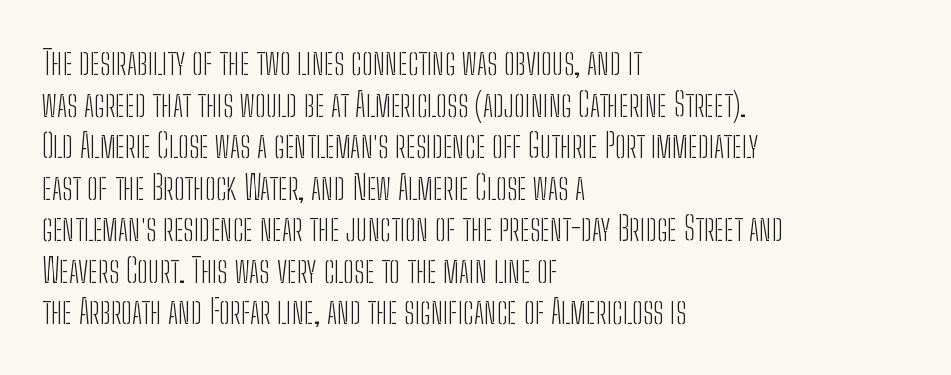
The line texture is even and compact thanks to regular tracking. Heft: none added — not bold. Varying glyph widths throughout — classic text-font behaviour. Letterform terminals end flat and unadorned throughout the passage. Casual observation: everything's shoved over to the left. These lines sit exactly where default settings would place them.
